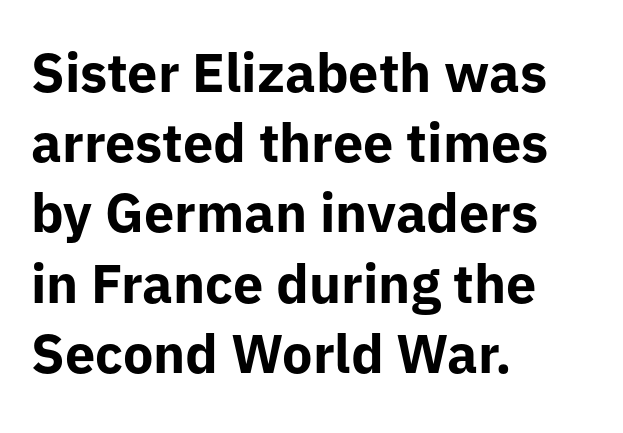
This rendering uses left alignment, leaving the right contour irregular. Stroke thickness is high; the sample reads as a true bold. The letters carry no serifs — their stems end cleanly without finishing strokes. Regarding leading, the lines here are spaced in the standard way. This sample uses plain, unmodified letter spacing.
